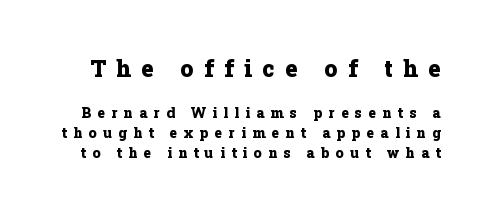
This rendering widens character spacing well past its baseline value. The upper block of text is set noticeably larger than the block beneath it. Emphasis by weight is at full strength: bold. The specimen reads as upright at a glance.
